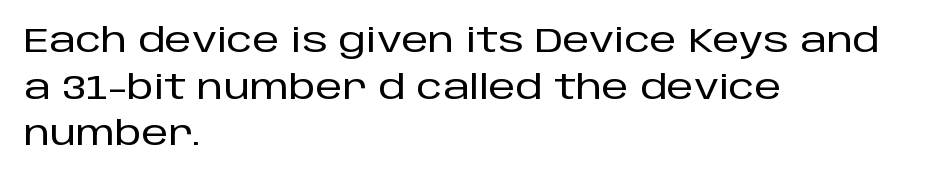
Q: Is the text italic (slanted)? A: No, it is upright.
Q: Is the typeface a serif or a sans-serif typeface? A: Sans-serif.
Q: Is the text underlined? A: No.
Q: How is the paragraph aligned? A: Left-aligned.
Q: Is the spacing between letters normal or unusually wide? A: Normal.
Q: Is the spacing between lines tight, normal or loose? A: Normal.
Q: Width (condensed, normal, or wide)? A: Normal.
Q: Stroke contrast? A: Low.
Q: x-height? A: Large.
Q: Monospaced? A: No.
